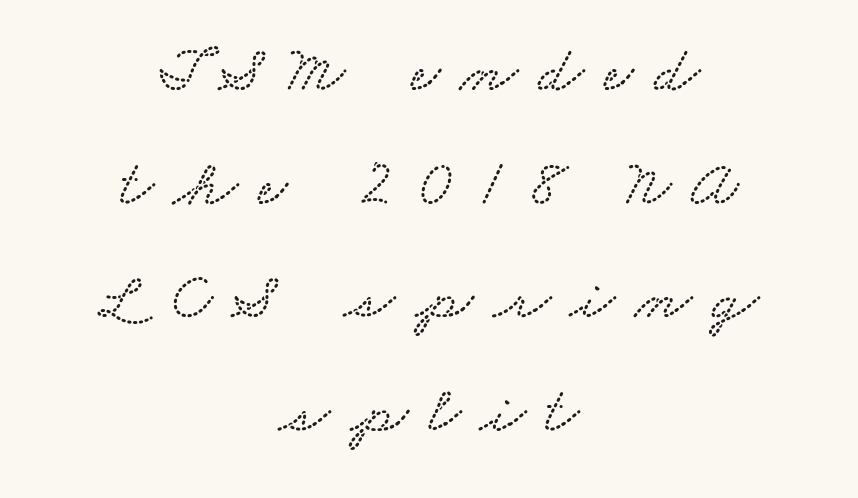
Which margin do the lines hug? Neither — every line sits in the middle. The strip under each line holds only bare page. You could not count columns in this text — the font is proportionally spaced. Honestly, the letter spacing is so wide it's the main thing you notice.
